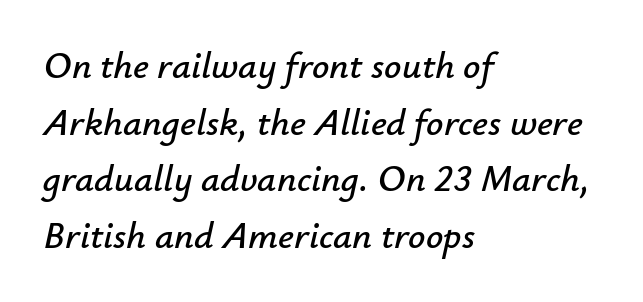
Spacing verdict: proportional, widths tailored to each character. This sample uses plain, unmodified letter spacing. Tall strokes in this sample are angled rather than plumb. Descender tails drop into unmarked territory. Visually the block forms a straight wall on the left and a jagged coastline on the right.
